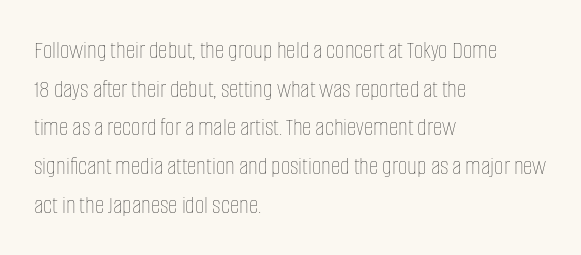
The image shows 26 px text type, upright; set left-aligned, normal line spacing (1.49x), normal letter spacing, not underlined.
